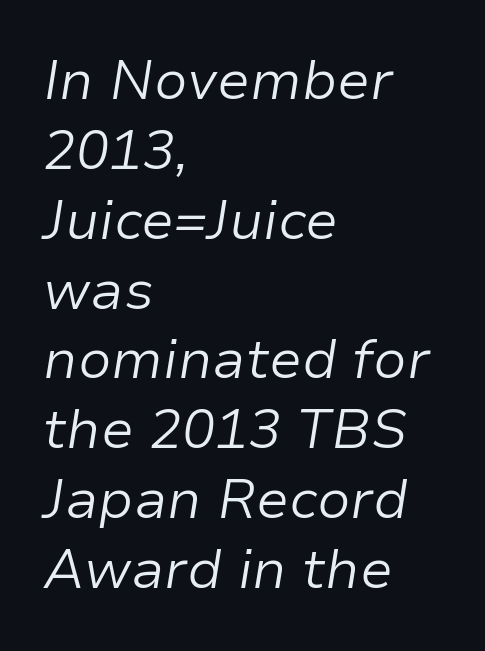
{"italic": "yes", "lean": "right", "slant_degrees": 9, "bold": "no", "weight": "light", "width": "normal", "stroke_contrast": "low", "x_height": "medium", "monospaced": "no", "underline": "no", "align": "left", "line_spacing": "normal", "line_spacing_ratio": 1.27, "letter_spacing": "normal", "letter_spacing_em": 0.0, "glyph_px": 55}
